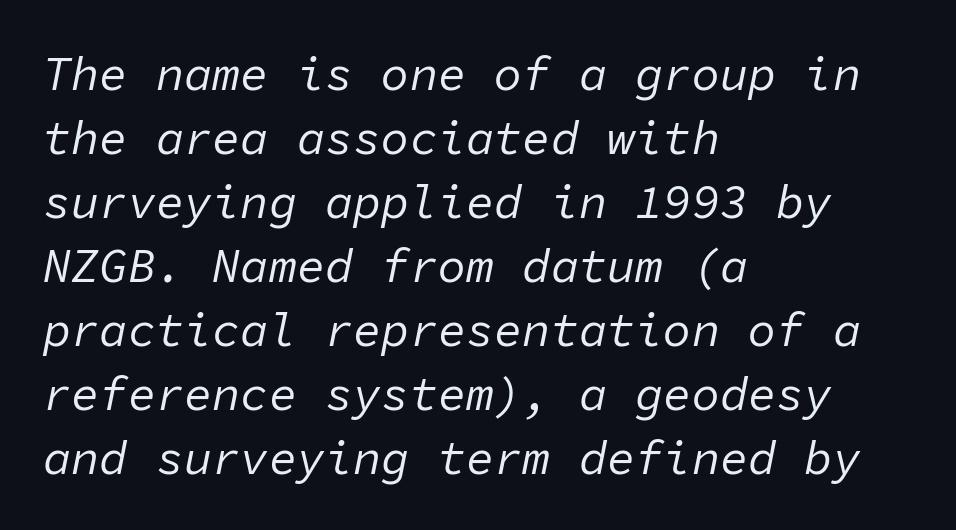
The rendering uses typewriter-style spacing with identical character cells. This block has exactly the height ordinary leading produces. Each row of text sits above clean, open space. The passage shown leans; its letterforms are oblique. The strokes are not fattened; the text isn't bold.
